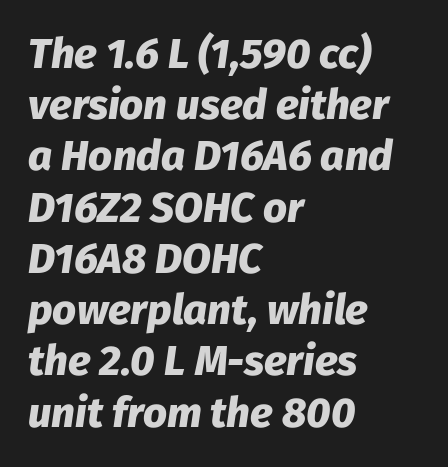
Q: Is the text bold? A: Yes.
Q: Is the text italic (slanted)? A: Yes, it leans right by about 8 degrees.
Q: Is the text underlined? A: No.
Q: How is the paragraph aligned? A: Left-aligned.
Q: Is the spacing between letters normal or unusually wide? A: Normal.
Q: Width (condensed, normal, or wide)? A: Normal.
Q: Stroke contrast? A: Low.
Q: x-height? A: Medium.
Q: Monospaced? A: No.
